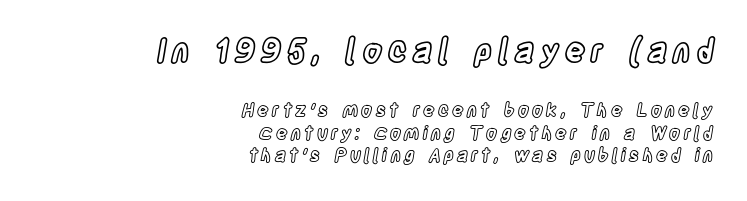
Q: Is the text italic (slanted)? A: Yes.
Q: Is the text underlined? A: No.
Q: How is the paragraph aligned? A: Right-aligned.
Q: Is the spacing between lines tight, normal or loose? A: Normal.
Q: Which block of text is set in a larger size, the first (top) or the second (bottom)? A: The first (top) one.
Q: Width (condensed, normal, or wide)? A: Condensed.
Q: x-height? A: Large.
Q: Monospaced? A: No.
